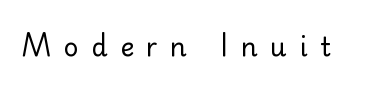
Q: Is the text bold? A: No.
Q: Is the text italic (slanted)? A: No, it is upright.
Q: Is the text underlined? A: No.
Q: Is the spacing between letters normal or unusually wide? A: Unusually wide.
